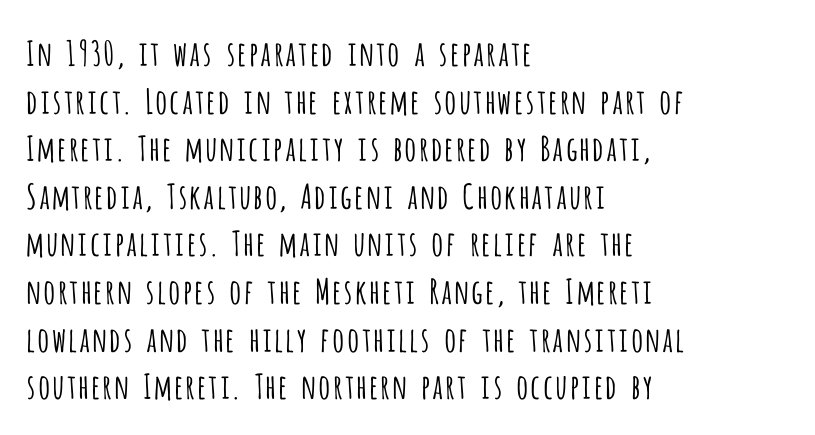
Standard letterfit; no display-style spreading of the glyphs. Whoever set this chose a conventional vertical rhythm. Typeset ragged right — the left edge is the straight one. Is the type heavy? It reads as light-to-regular instead.
